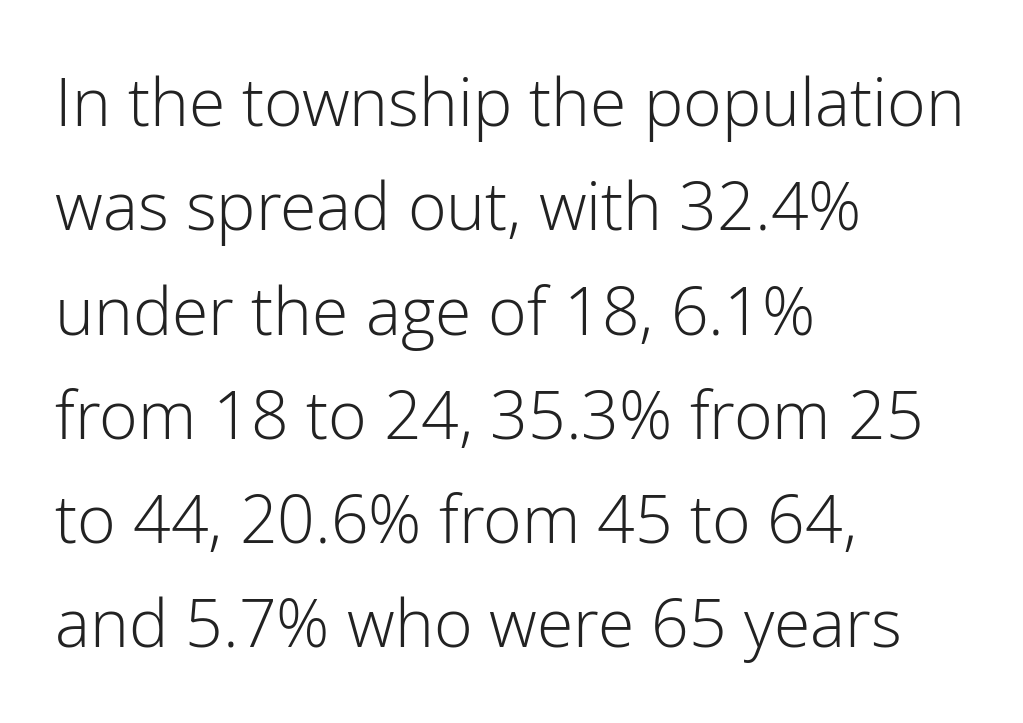
The image shows 66 px light sans-serif type, upright; set left-aligned, normal line spacing (1.58x), normal letter spacing, not underlined; low stroke contrast and a medium x-height.
